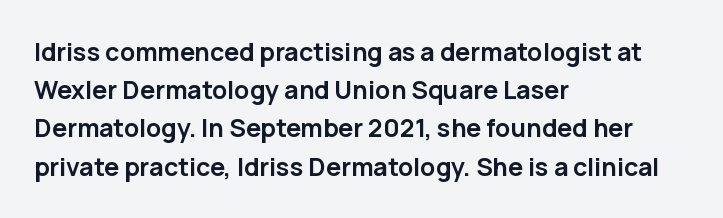
{"italic": "no", "bold": "yes", "underline": "no", "align": "left", "line_spacing": "normal", "line_spacing_ratio": 1.53, "letter_spacing": "normal", "letter_spacing_em": 0.0, "glyph_px": 25}
